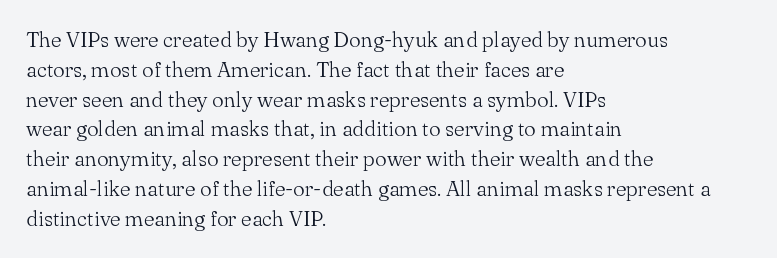
{"italic": "no", "bold": "no", "underline": "no", "align": "left", "line_spacing": "normal", "line_spacing_ratio": 1.42, "letter_spacing": "normal", "letter_spacing_em": 0.0, "glyph_px": 21}
